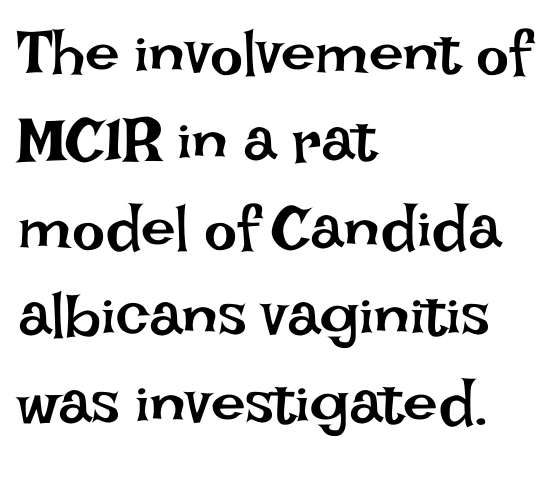
{"italic": "no", "bold": "no", "weight": "regular", "width": "normal", "stroke_contrast": "low", "x_height": "large", "monospaced": "no", "underline": "no", "align": "left", "line_spacing": "normal", "line_spacing_ratio": 1.41, "letter_spacing": "normal", "letter_spacing_em": 0.0, "glyph_px": 62}
